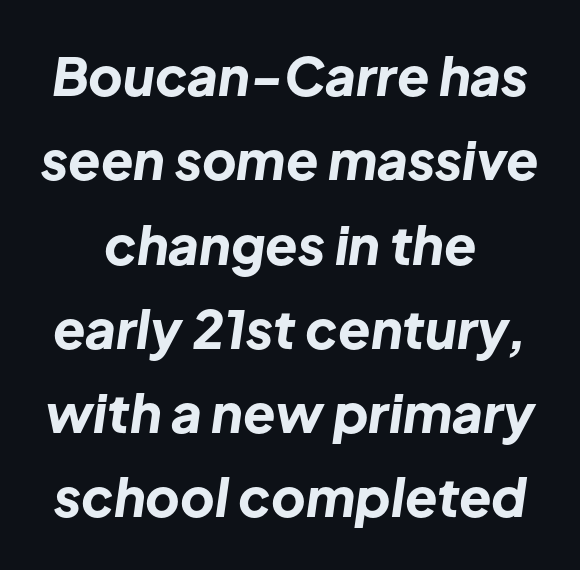
Line spacing here is normal. The words here are not underlined. The specimen reads as italic at a glance. What weight is shown? A full bold with thick strokes.
